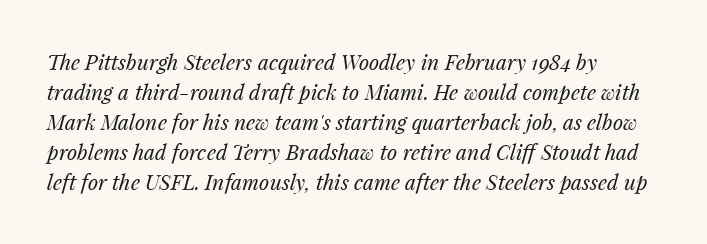
Heaviness? Minimal to ordinary, like unemphasized prose. Honestly, there is no underline to notice here at all. This sample keeps an unexceptional amount of space between lines. Typeset ragged right — the left edge is the straight one. Words appear dense and cohesive because spacing is normal. Yep, that's italic — everything's leaning.
